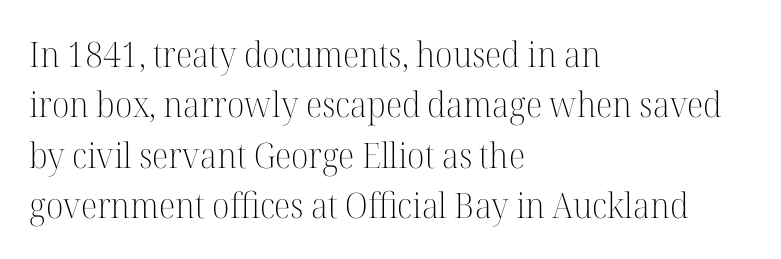
The image shows 35 px light serif type, upright; set left-aligned, normal line spacing (1.44x), normal letter spacing, not underlined; high stroke contrast and a medium x-height.
